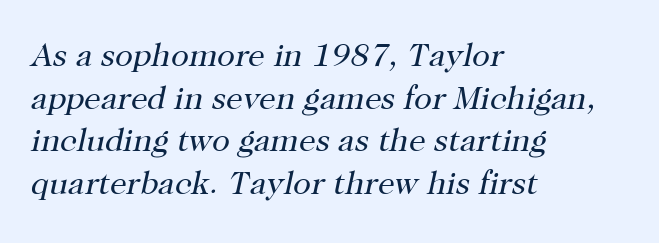
The image shows 33 px regular-weight serif type, italic (leaning right); set left-aligned, normal line spacing (1.29x), normal letter spacing, not underlined; high stroke contrast and a medium x-height.
